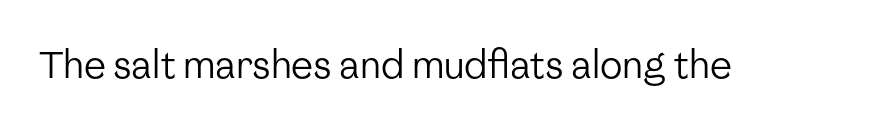
Weight: not bold — regular or lighter. Here the designer chose a conventional face with non-uniform glyph widths. The passage shown is typeset with a sans-serif family. The glyphs are unaccompanied by any horizontal stroke below them. The typography opts for an upright posture over an oblique one. Honestly, the letter spacing is just normal — you wouldn't notice it.
